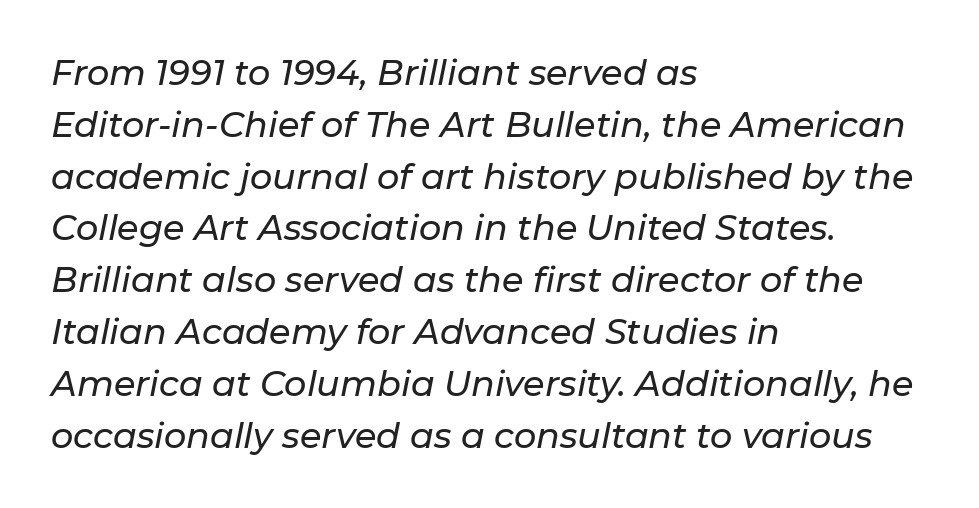
Q: Is the text italic (slanted)? A: Yes, it leans right by about 11 degrees.
Q: Is the text underlined? A: No.
Q: How is the paragraph aligned? A: Left-aligned.
Q: Is the spacing between letters normal or unusually wide? A: Normal.
Q: Is the spacing between lines tight, normal or loose? A: Normal.
Q: Width (condensed, normal, or wide)? A: Normal.
Q: Stroke contrast? A: Low.
Q: x-height? A: Medium.
Q: Monospaced? A: No.
